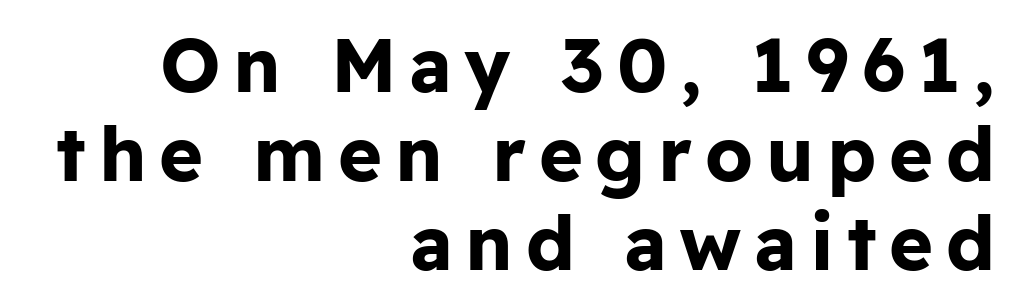
Here the designer chose a conventional face with non-uniform glyph widths. Plain, unruled lines of type. If you drew a ruler down the right edge, every line would touch it. The letters stand upright; this is a roman face.
